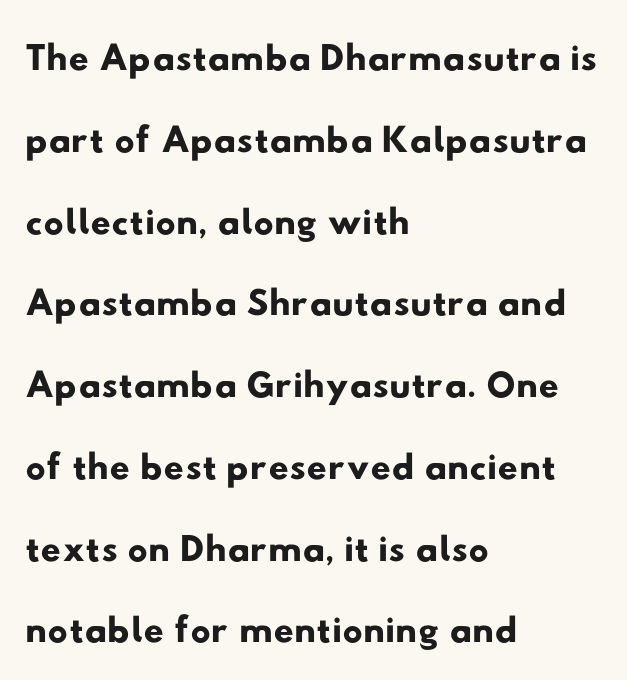
The image shows 56 px wide sans-serif type; set left-aligned, normal line spacing (1.46x), normal letter spacing, not underlined; low stroke contrast and a small x-height.
